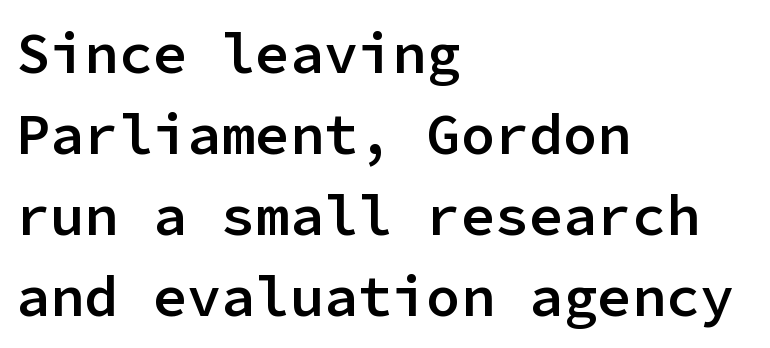
Q: Is the text bold? A: Semi-bold.
Q: Is the text italic (slanted)? A: No, it is upright.
Q: Is the typeface a serif or a sans-serif typeface? A: Sans-serif.
Q: Is the text underlined? A: No.
Q: How is the paragraph aligned? A: Left-aligned.
Q: Is the spacing between letters normal or unusually wide? A: Normal.
Q: Is the spacing between lines tight, normal or loose? A: Normal.
Q: Width (condensed, normal, or wide)? A: Normal.
Q: Stroke contrast? A: Low.
Q: x-height? A: Medium.
Q: Monospaced? A: Yes.
